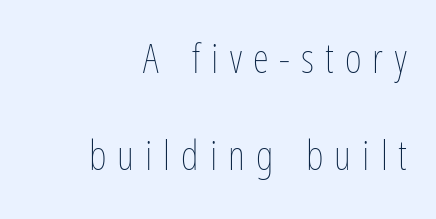
Q: Is the text bold? A: No.
Q: Is the text italic (slanted)? A: No, it is upright.
Q: Is the text underlined? A: No.
Q: How is the paragraph aligned? A: Right-aligned.
Q: Is the spacing between letters normal or unusually wide? A: Unusually wide.
Q: Is the spacing between lines tight, normal or loose? A: Loose.
Q: Width (condensed, normal, or wide)? A: Condensed.
Q: Stroke contrast? A: Low.
Q: x-height? A: Medium.
Q: Monospaced? A: No.
